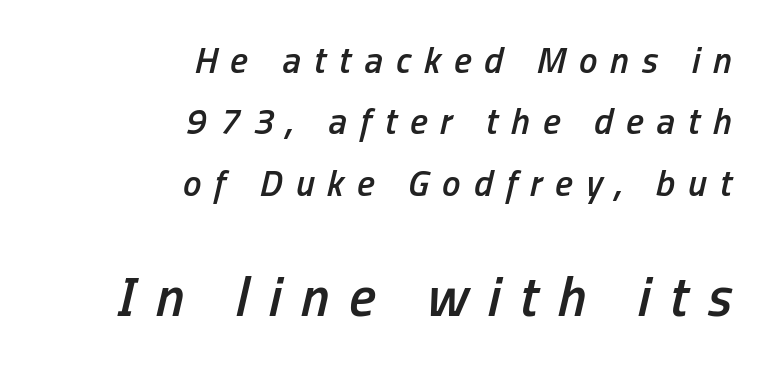
{"italic": "yes", "lean": "right", "slant_degrees": 13, "bold": "semi", "weight": "semibold", "width": "condensed", "stroke_contrast": "low", "x_height": "medium", "monospaced": "no", "underline": "no", "align": "right", "line_spacing": "normal", "line_spacing_ratio": 1.66, "letter_spacing": "wide", "letter_spacing_em": 0.35, "larger_block": "second", "size_ratio": 1.51, "glyph_px": 56}
